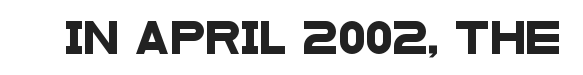
The image shows 32 px wide sans-serif type; set normal letter spacing, not underlined; low stroke contrast and a large x-height.
